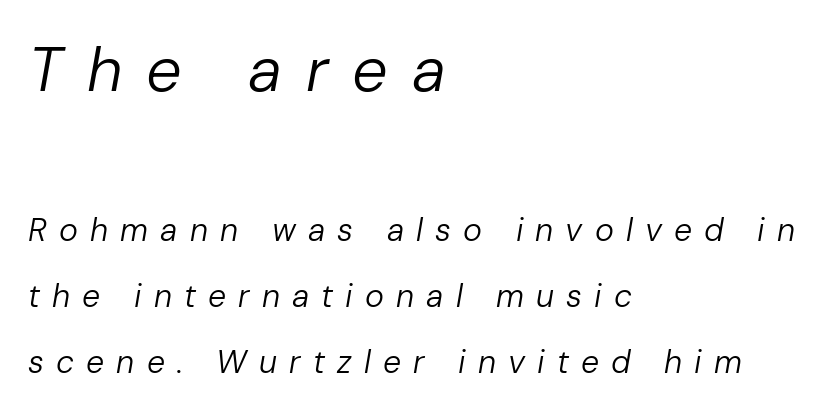
Substantial extra tracking has been applied to these lines. Look at the glyph heights: the upper group is clearly the bigger setting. The setting favours the left margin, as ordinary paragraphs usually do. Compared with a typical body face, this is equally light or lighter still.
